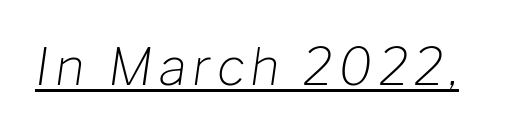
The typesetting does not lean heavy: it is not bold. The passage shown is typed in a proportional face where columns would drift. The sample's only ornament is a line tracing under the words. The letters are slanted; this is an italic face.
